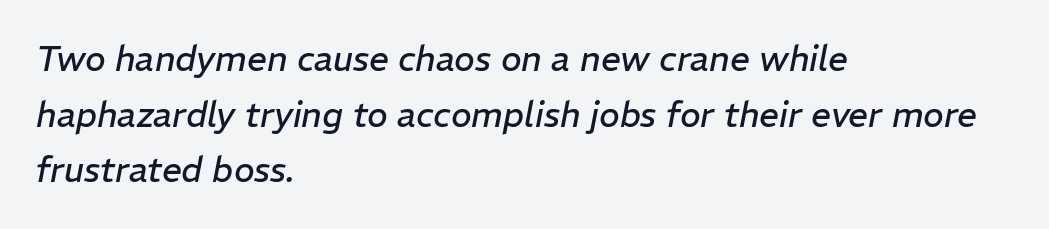
Q: Is the text bold? A: No.
Q: Is the text italic (slanted)? A: Yes, it leans right by about 11 degrees.
Q: Is the text underlined? A: No.
Q: How is the paragraph aligned? A: Left-aligned.
Q: Is the spacing between letters normal or unusually wide? A: Normal.
Q: Is the spacing between lines tight, normal or loose? A: Normal.
Q: Width (condensed, normal, or wide)? A: Normal.
Q: Stroke contrast? A: Low.
Q: x-height? A: Medium.
Q: Monospaced? A: No.
